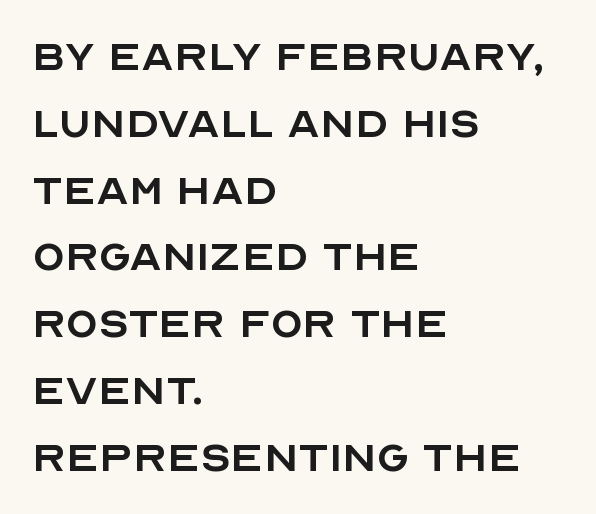
Q: Is the text bold? A: No.
Q: Is the text italic (slanted)? A: No, it is upright.
Q: Is the typeface a serif or a sans-serif typeface? A: Sans-serif.
Q: Is the text underlined? A: No.
Q: How is the paragraph aligned? A: Left-aligned.
Q: Is the spacing between letters normal or unusually wide? A: Normal.
Q: Is the spacing between lines tight, normal or loose? A: Normal.
Q: Width (condensed, normal, or wide)? A: Normal.
Q: x-height? A: Large.
Q: Monospaced? A: No.
